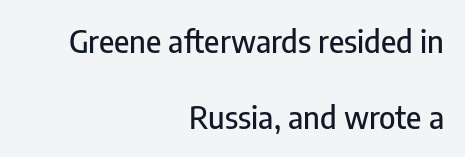
{"serif": "no", "italic": "no", "width": "condensed", "stroke_contrast": "low", "x_height": "medium", "monospaced": "no", "underline": "no", "align": "right", "line_spacing": "loose", "line_spacing_ratio": 2.45, "letter_spacing": "normal", "letter_spacing_em": 0.0, "glyph_px": 31}
